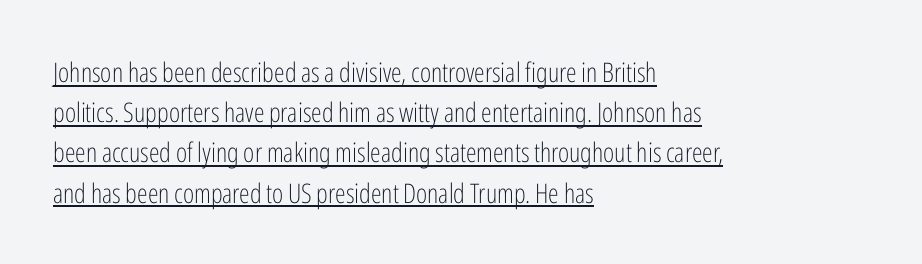
Observe the ordinary spacing: letters are neighbours, not strangers. Ascenders rise straight up at ninety degrees. Emphasis is given by a line drawn under the lettering. A quiet, ordinary-to-light weight characterises the typeface. These lines are set flush left with a ragged right edge. Quick note: interline space is typical.
